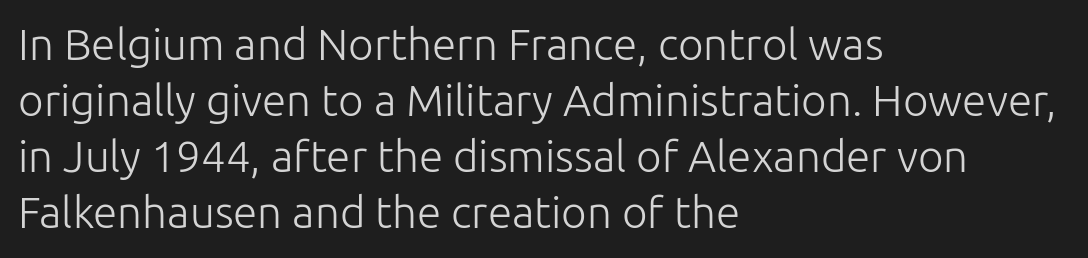
No italicization has been applied; the sample stays upright. Nobody drew a line under any word here. Check where the strokes stop: nothing finishes them off — pure sans. Weight: in the light-to-regular range. Vertical spacing — default.
